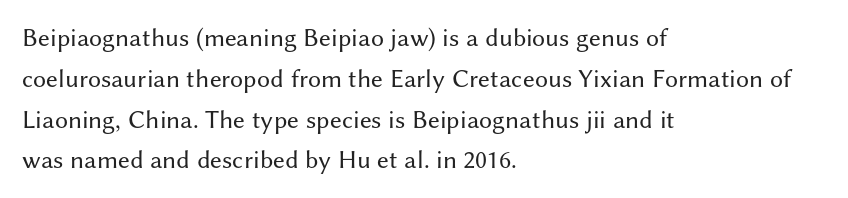
The gap between lines stays unmarked. No extra tracking has been applied to these lines. Does the leading feel generous? No, just average. Short and long lines alike share a common starting point at left.
